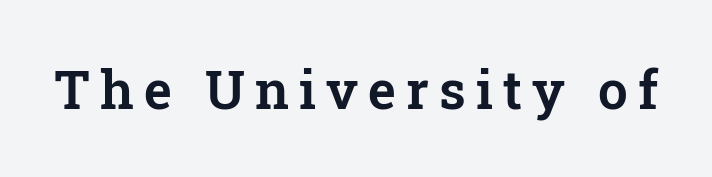
{"serif": "yes", "italic": "no", "width": "normal", "stroke_contrast": "low", "x_height": "medium", "monospaced": "no", "underline": "no", "glyph_px": 53}
